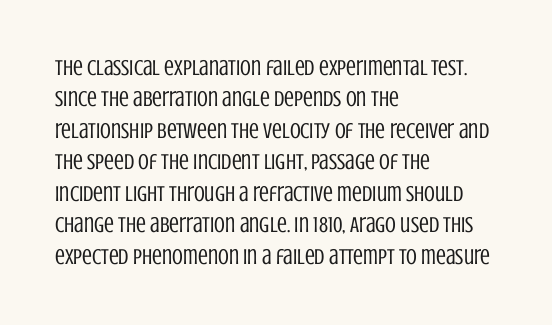
The image shows 22 px text type, upright; set left-aligned, normal line spacing (1.43x), normal letter spacing, not underlined.
